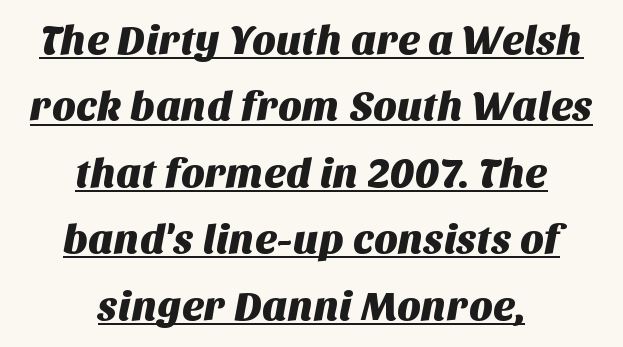
The image shows 41 px sans-serif type; set centered, normal line spacing (1.62x), normal letter spacing, underlined; medium stroke contrast and a large x-height.
